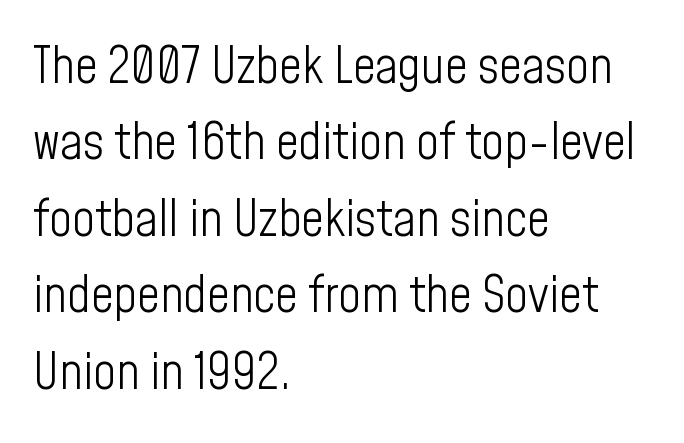
A typesetter would call this leading conventional body-copy spacing. Compared with typical body copy, the letter spacing here is the same. The letters advance in unequal steps, a hallmark of proportional type. Summary of weight: not heavy and not bold.
